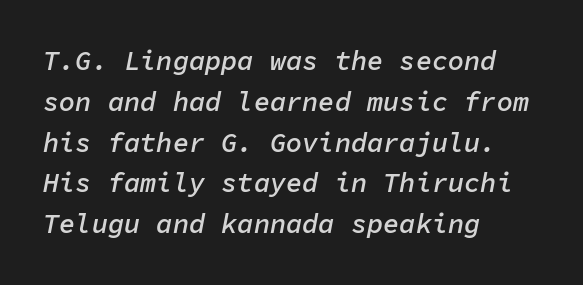
Emphasis by weight is partial: semibold. Summary of vertical rhythm: regular, with standard interline spacing. Anything drawn beneath the words? Only blank space. The letterforms sit shoulder to shoulder at normal distance.
